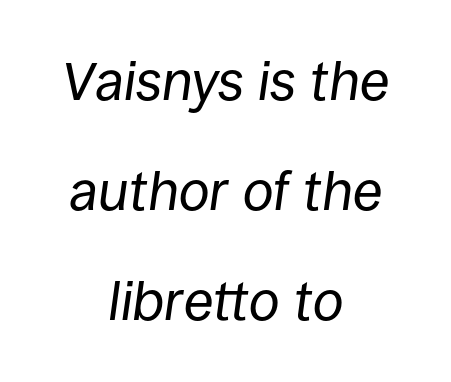
The passage shown is not bold in any degree. Each letter keeps its own natural width here, so spacing adapts to shape. Baseline-to-baseline distance is far greater than the letter height. Check the space under the baseline: it is left empty.
